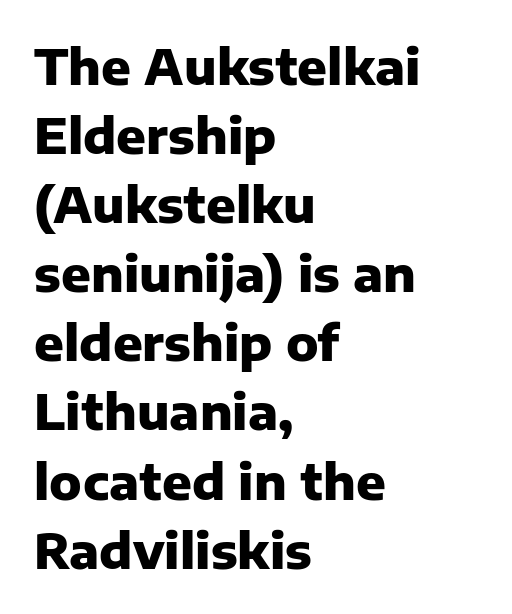
In terms of letterspacing, this is plain default setting. Each row of text sits above clean, open space. Typeset ragged right — the left edge is the straight one. Every stem runs plumb, perpendicular to the baseline. The face used here is proportionally spaced, like ordinary book or web type.
